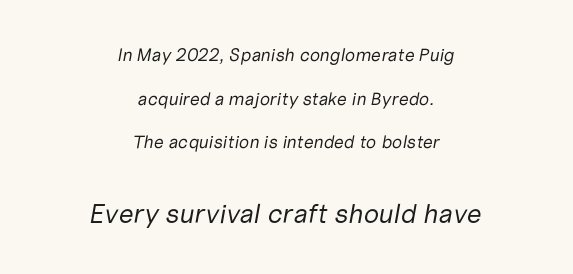
Q: Is the text bold? A: No.
Q: Is the text italic (slanted)? A: Yes, it leans right by about 10 degrees.
Q: Is the text underlined? A: No.
Q: How is the paragraph aligned? A: Centered.
Q: Is the spacing between letters normal or unusually wide? A: Normal.
Q: Is the spacing between lines tight, normal or loose? A: Loose.
Q: Which block of text is set in a larger size, the first (top) or the second (bottom)? A: The second (bottom) one.
